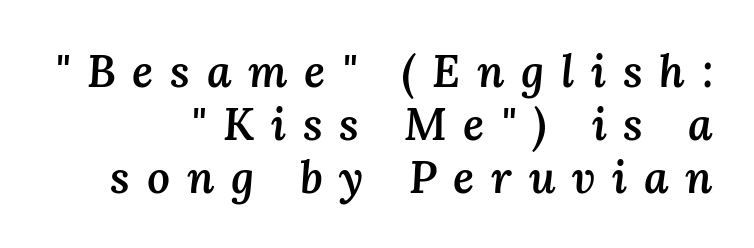
The baseline area is clear. The horizontal fit of the characters is loose and conspicuously gappy. The axis of the letterforms is tilted away from vertical. I'd describe the lettering as semibold — firm but not a full bold. Looks like regular typesetting: each glyph gets only the width it needs.
